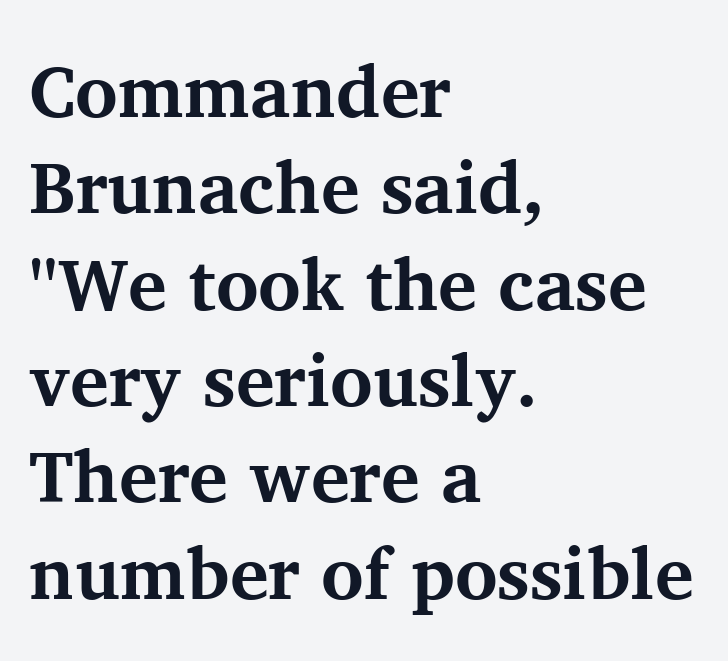
The image shows 73 px bold serif type, upright; set left-aligned, normal line spacing (1.32x), normal letter spacing, not underlined; medium stroke contrast and a medium x-height.
